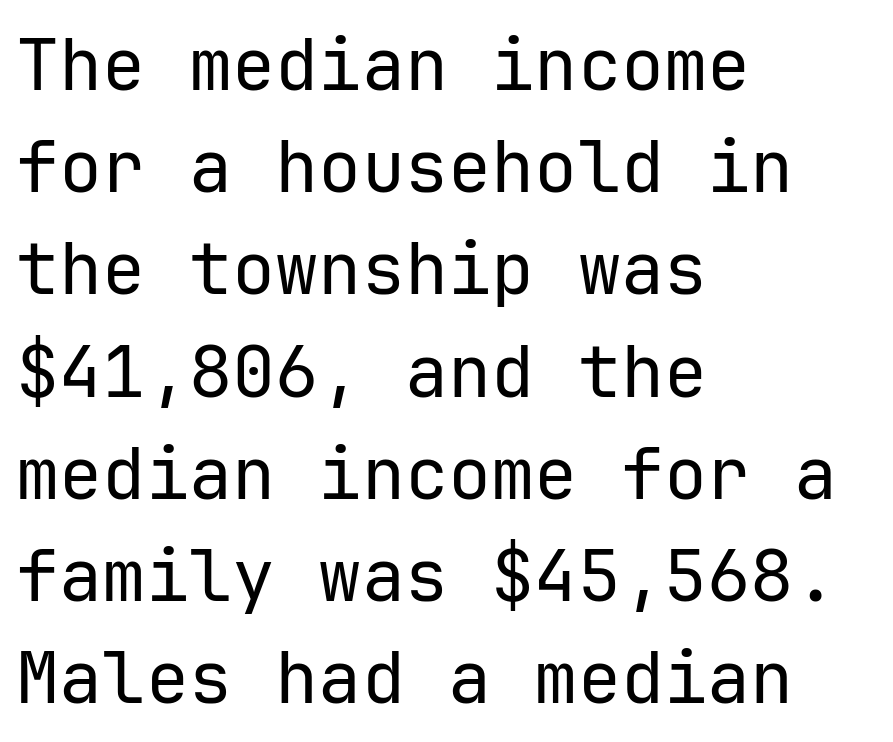
The image shows 72 px regular-weight sans-serif type, upright; set left-aligned, normal line spacing (1.42x), normal letter spacing, not underlined; low stroke contrast and a medium x-height.
